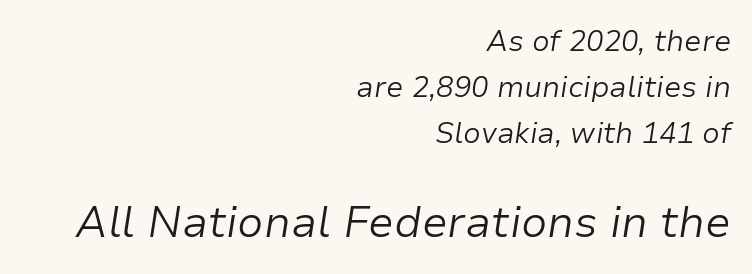
The rendering keeps characters at their native spacing. Compared with a typical body face, this is equally light or lighter still. The letters advance in unequal steps, a hallmark of proportional type. The lettering tilts uniformly, giving the passage an italic look.
